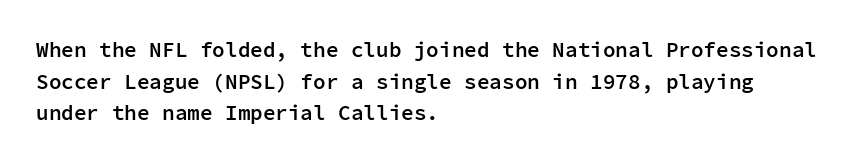
{"italic": "no", "bold": "semi", "underline": "no", "align": "left", "line_spacing": "normal", "line_spacing_ratio": 1.51, "letter_spacing": "normal", "letter_spacing_em": 0.0, "glyph_px": 21}
